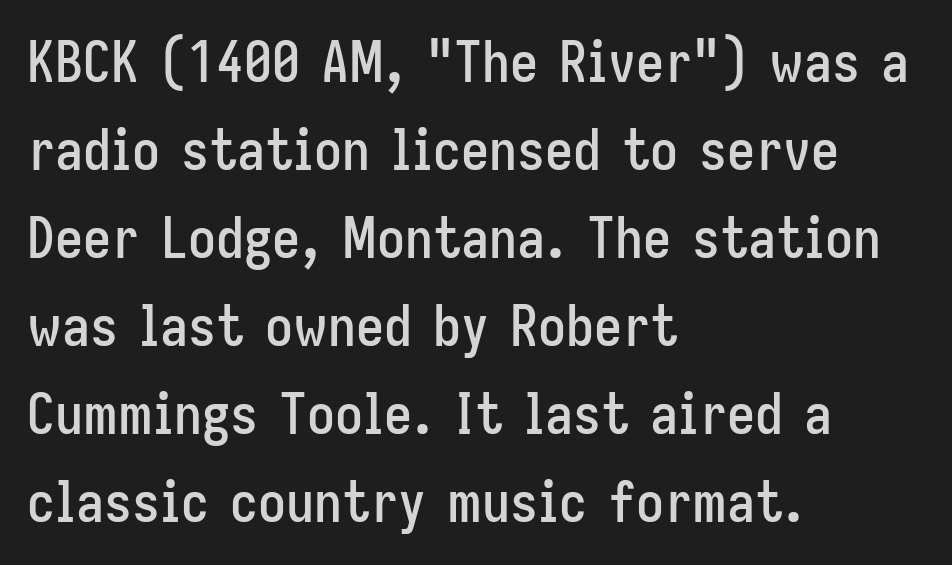
Q: Is the text italic (slanted)? A: No, it is upright.
Q: Is the typeface a serif or a sans-serif typeface? A: Sans-serif.
Q: Is the text underlined? A: No.
Q: How is the paragraph aligned? A: Left-aligned.
Q: Is the spacing between letters normal or unusually wide? A: Normal.
Q: Is the spacing between lines tight, normal or loose? A: Normal.
Q: Width (condensed, normal, or wide)? A: Condensed.
Q: Stroke contrast? A: Low.
Q: x-height? A: Medium.
Q: Monospaced? A: No.
